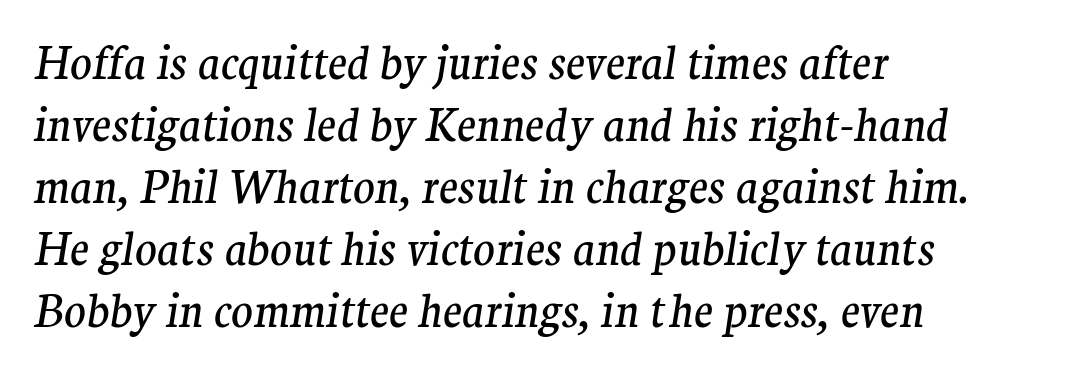
{"serif": "yes", "italic": "yes", "lean": "right", "slant_degrees": 9, "bold": "no", "weight": "regular", "width": "normal", "stroke_contrast": "medium", "x_height": "medium", "monospaced": "no", "underline": "no", "align": "left", "line_spacing": "normal", "line_spacing_ratio": 1.38, "letter_spacing": "normal", "letter_spacing_em": 0.0, "glyph_px": 45}
